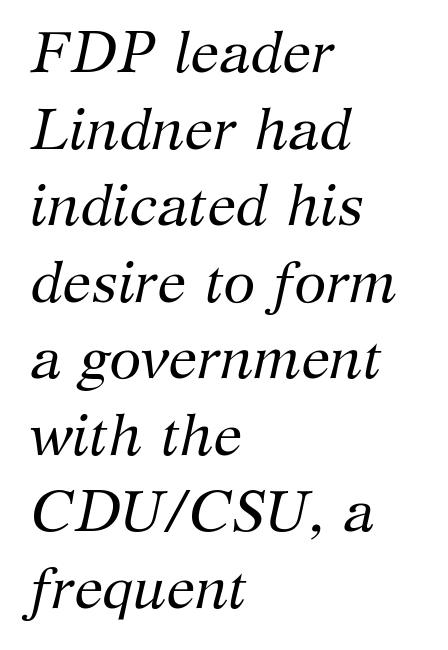
The image shows 58 px regular-weight serif type, italic (leaning right); set left-aligned, normal line spacing (1.32x), normal letter spacing, not underlined; medium stroke contrast and a medium x-height.
